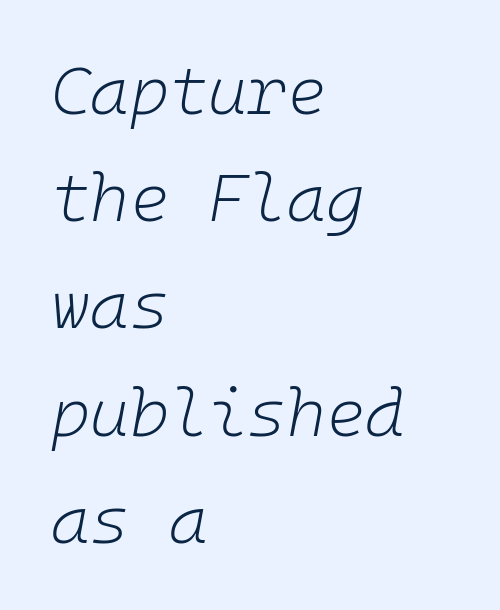
The image shows 67 px light type, italic (leaning right), monospaced; set left-aligned, normal line spacing (1.6x), normal letter spacing, not underlined; low stroke contrast and a medium x-height.
